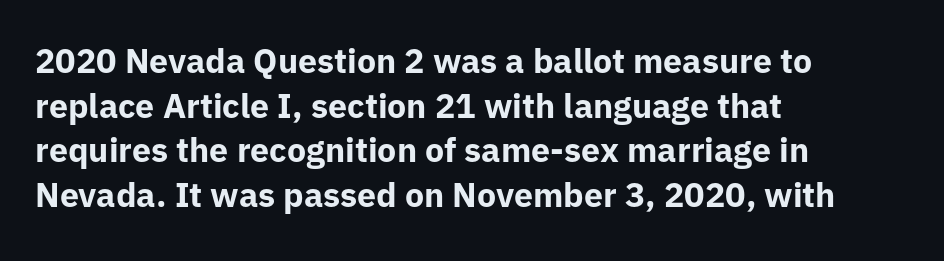
Q: Is the text bold? A: Yes.
Q: Is the text italic (slanted)? A: No, it is upright.
Q: Is the typeface a serif or a sans-serif typeface? A: Sans-serif.
Q: Is the text underlined? A: No.
Q: How is the paragraph aligned? A: Left-aligned.
Q: Is the spacing between letters normal or unusually wide? A: Normal.
Q: Is the spacing between lines tight, normal or loose? A: Normal.
Q: Width (condensed, normal, or wide)? A: Normal.
Q: Stroke contrast? A: Low.
Q: x-height? A: Medium.
Q: Monospaced? A: No.
